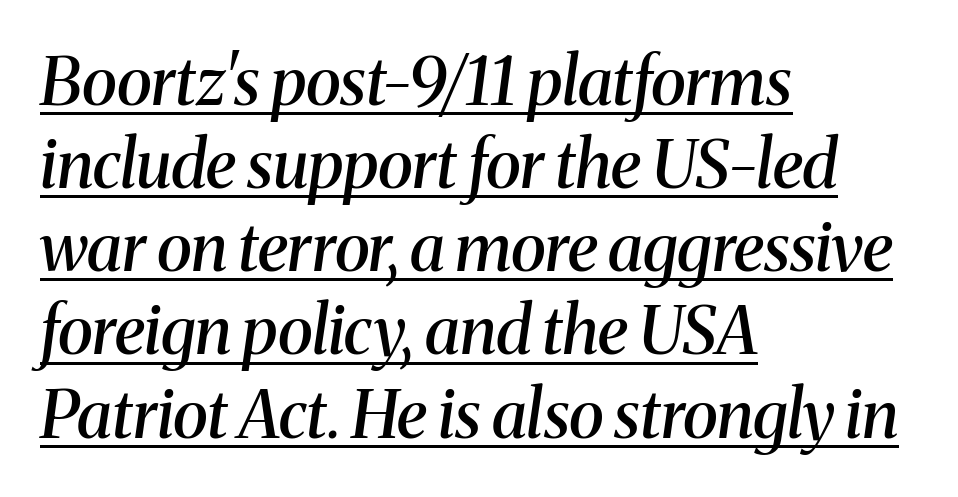
Q: Is the text bold? A: Semi-bold.
Q: Is the text italic (slanted)? A: Yes, it leans right by about 8 degrees.
Q: Is the typeface a serif or a sans-serif typeface? A: Serif.
Q: Is the text underlined? A: Yes.
Q: How is the paragraph aligned? A: Left-aligned.
Q: Is the spacing between letters normal or unusually wide? A: Normal.
Q: Is the spacing between lines tight, normal or loose? A: Normal.
Q: Width (condensed, normal, or wide)? A: Normal.
Q: Stroke contrast? A: Medium.
Q: x-height? A: Medium.
Q: Monospaced? A: No.
